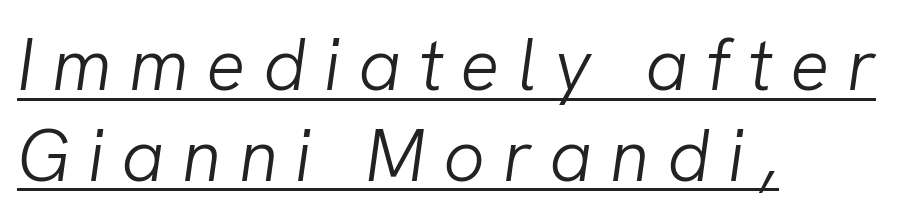
{"italic": "yes", "lean": "right", "slant_degrees": 8, "bold": "no", "weight": "light", "width": "normal", "stroke_contrast": "low", "x_height": "medium", "monospaced": "no", "underline": "yes", "align": "left", "line_spacing_ratio": 1.24, "letter_spacing": "wide", "letter_spacing_em": 0.24, "glyph_px": 73}
